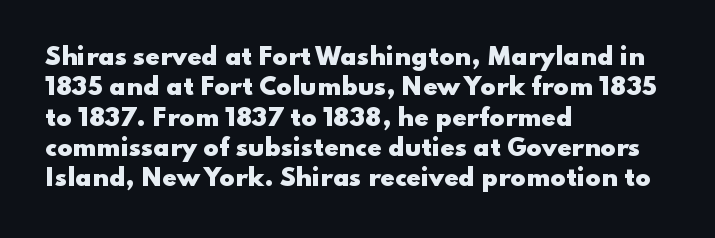
Q: Is the text bold? A: Yes.
Q: Is the text italic (slanted)? A: No, it is upright.
Q: Is the text underlined? A: No.
Q: How is the paragraph aligned? A: Left-aligned.
Q: Is the spacing between letters normal or unusually wide? A: Normal.
Q: Is the spacing between lines tight, normal or loose? A: Normal.
